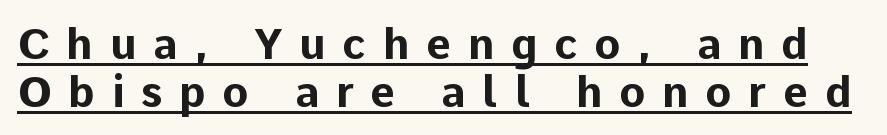
Letter spacing: wide. Summary of vertical rhythm: compact, with narrow interline spacing. Think of a printed novel: that variable character pitch is what you see here. Compared with undecorated copy, this sample adds a rule below the words.
